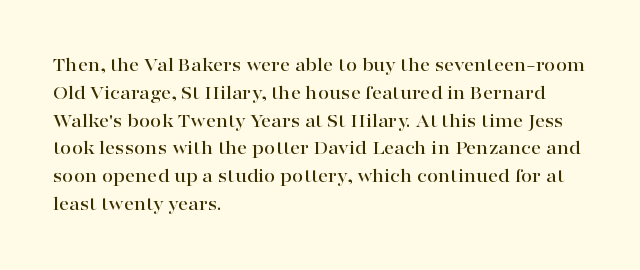
Ordinary non-slanted type is in use. If you drew a ruler down the left edge, every line would touch it. Underlining? Definitely not there. Rows of type keep a routine distance in the vertical direction. Observe the ordinary spacing: letters are neighbours, not strangers.
